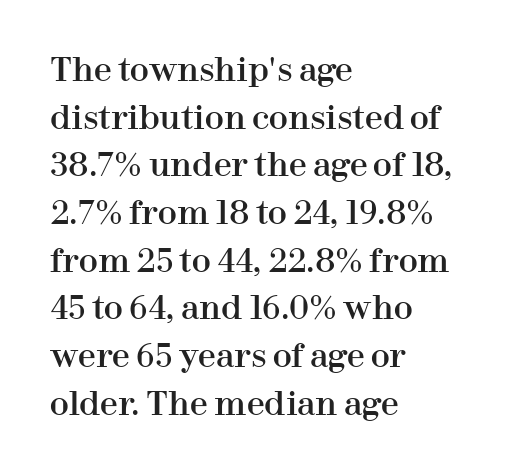
Just letters on the line, the space beneath them empty. No extra tracking has been applied to these lines. Observe the serifs anchoring each vertical stroke in this sample. Each new line begins a customary step beneath the previous one.
